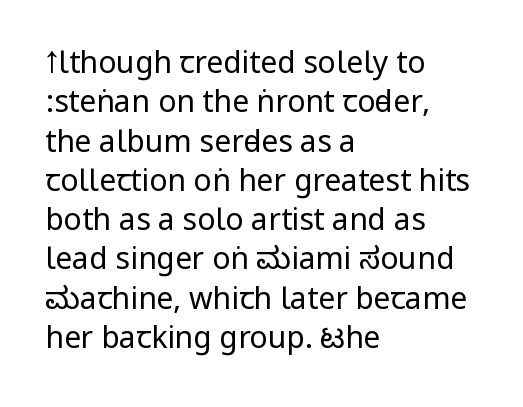
{"serif": "no", "italic": "no", "bold": "no", "weight": "regular", "width": "condensed", "stroke_contrast": "low", "underline": "no", "align": "left", "line_spacing": "normal", "line_spacing_ratio": 1.31, "letter_spacing": "normal", "letter_spacing_em": 0.0, "glyph_px": 30}
